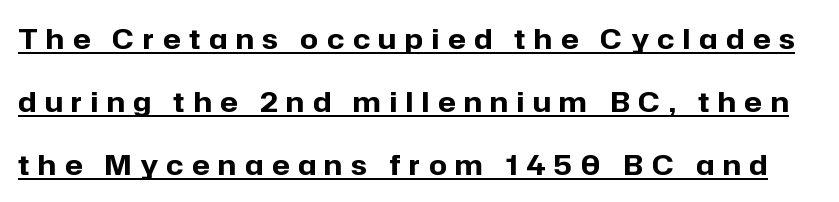
{"serif": "no", "italic": "no", "bold": "yes", "weight": "bold", "width": "normal", "stroke_contrast": "low", "x_height": "medium", "monospaced": "no", "underline": "yes", "line_spacing": "loose", "line_spacing_ratio": 2.25, "letter_spacing": "wide", "letter_spacing_em": 0.31, "glyph_px": 28}
